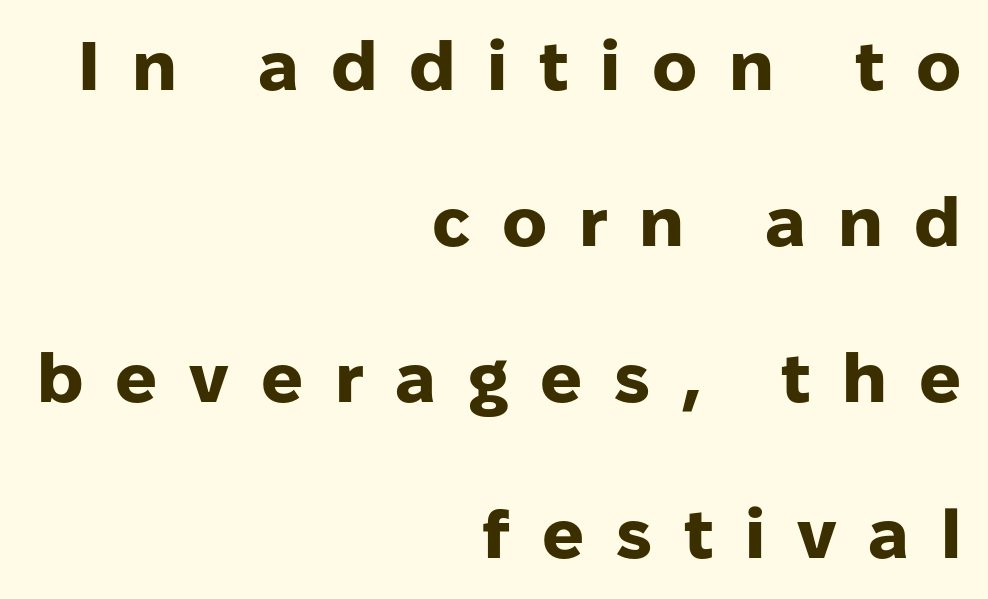
Q: Is the text bold? A: Yes.
Q: Is the text italic (slanted)? A: No, it is upright.
Q: Is the typeface a serif or a sans-serif typeface? A: Sans-serif.
Q: Is the text underlined? A: No.
Q: How is the paragraph aligned? A: Right-aligned.
Q: Is the spacing between letters normal or unusually wide? A: Unusually wide.
Q: Is the spacing between lines tight, normal or loose? A: Loose.
Q: Width (condensed, normal, or wide)? A: Normal.
Q: Stroke contrast? A: Low.
Q: x-height? A: Medium.
Q: Monospaced? A: No.
